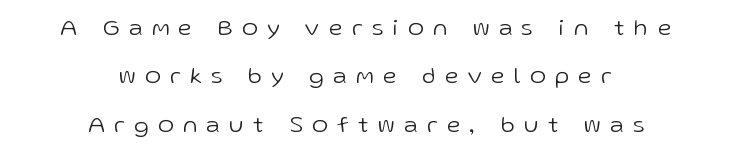
The image shows 24 px text type, upright; set centered, loose line spacing (2.02x), unusually wide letter spacing (+0.4 em), not underlined.
